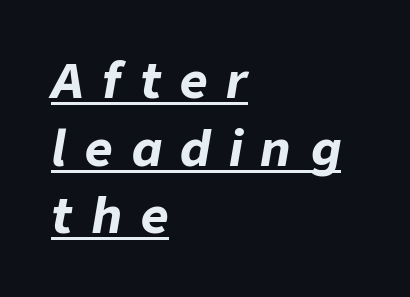
Q: Is the text bold? A: Yes.
Q: Is the text italic (slanted)? A: Yes, it leans right by about 9 degrees.
Q: Is the text underlined? A: Yes.
Q: How is the paragraph aligned? A: Left-aligned.
Q: Is the spacing between letters normal or unusually wide? A: Unusually wide.
Q: Is the spacing between lines tight, normal or loose? A: Normal.
Q: Width (condensed, normal, or wide)? A: Normal.
Q: Stroke contrast? A: Low.
Q: x-height? A: Medium.
Q: Monospaced? A: No.
